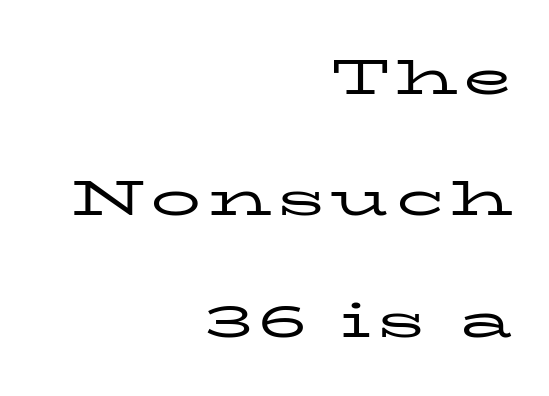
The image shows 50 px regular-weight, wide serif type, upright; set right-aligned, loose line spacing (2.43x), not underlined; low stroke contrast and a medium x-height.
